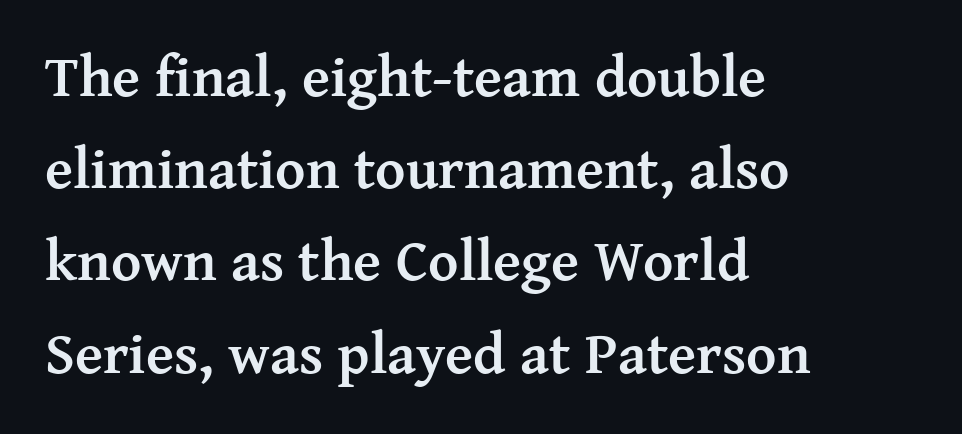
Q: Is the text bold? A: Yes.
Q: Is the text italic (slanted)? A: No, it is upright.
Q: Is the typeface a serif or a sans-serif typeface? A: Serif.
Q: Is the text underlined? A: No.
Q: How is the paragraph aligned? A: Left-aligned.
Q: Is the spacing between letters normal or unusually wide? A: Normal.
Q: Is the spacing between lines tight, normal or loose? A: Normal.
Q: Width (condensed, normal, or wide)? A: Normal.
Q: Stroke contrast? A: Medium.
Q: x-height? A: Medium.
Q: Monospaced? A: No.
